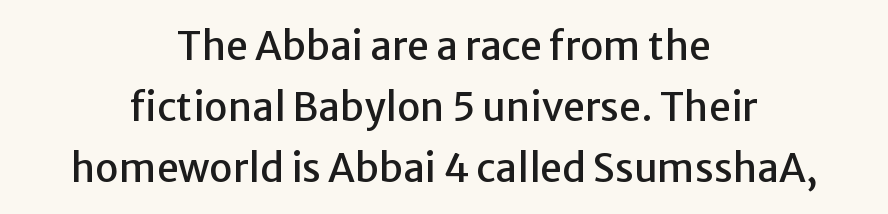
Normally led — the rows are evenly, conventionally spaced. In terms of letterform style, serifs are entirely absent. The letterforms sit shoulder to shoulder at normal distance. Do the letters lean? They stand straight. The lines are quadded center.
